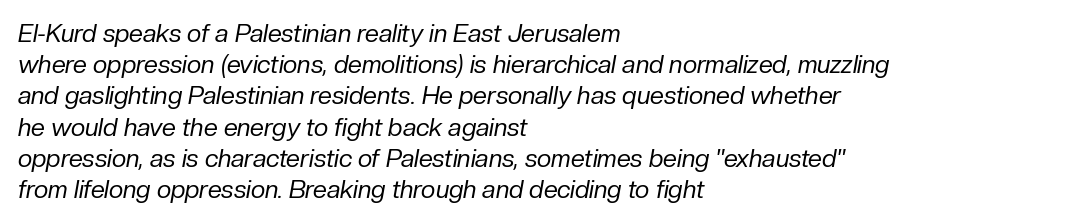
The image shows 25 px text type, italic (leaning right); set left-aligned, normal line spacing (1.25x), normal letter spacing, not underlined.
